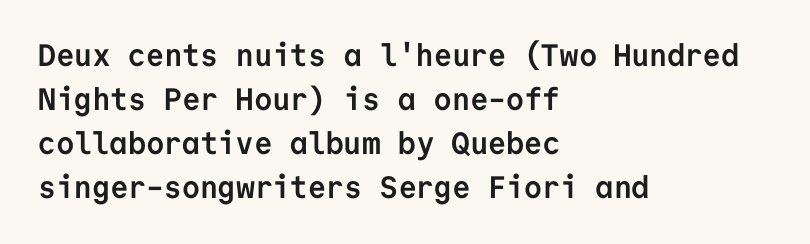
{"serif": "no", "italic": "no", "bold": "yes", "weight": "semibold", "width": "normal", "stroke_contrast": "low", "x_height": "medium", "monospaced": "yes", "underline": "no", "align": "left", "line_spacing": "normal", "line_spacing_ratio": 1.42, "letter_spacing": "normal", "letter_spacing_em": 0.0, "glyph_px": 31}
